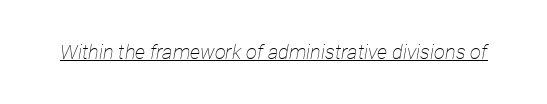
Q: Is the text bold? A: No.
Q: Is the text italic (slanted)? A: Yes, it leans right by about 12 degrees.
Q: Is the text underlined? A: Yes.
Q: Is the spacing between letters normal or unusually wide? A: Normal.
